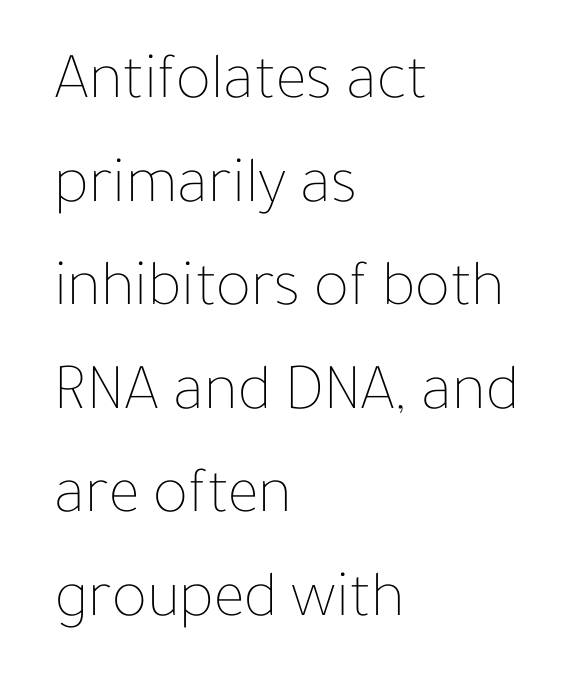
{"italic": "no", "bold": "no", "weight": "thin", "width": "normal", "stroke_contrast": "low", "x_height": "medium", "monospaced": "no", "underline": "no", "align": "left", "line_spacing": "normal", "line_spacing_ratio": 1.57, "letter_spacing": "normal", "letter_spacing_em": 0.0, "glyph_px": 66}
